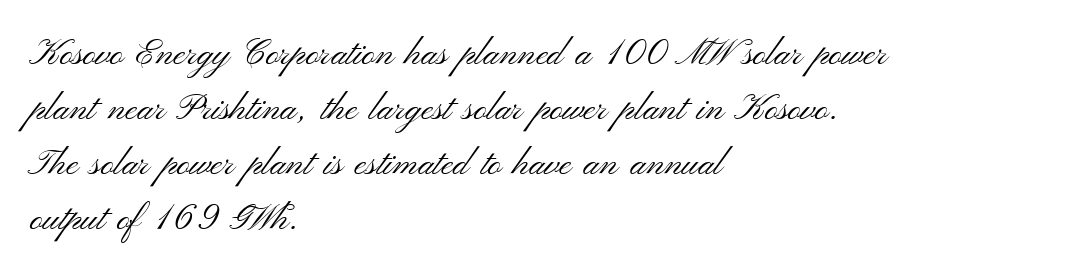
Q: Is the text bold? A: No.
Q: Is the text italic (slanted)? A: Yes.
Q: Is the typeface a serif or a sans-serif typeface? A: Sans-serif.
Q: Is the text underlined? A: No.
Q: How is the paragraph aligned? A: Left-aligned.
Q: Is the spacing between letters normal or unusually wide? A: Normal.
Q: Is the spacing between lines tight, normal or loose? A: Normal.
Q: Width (condensed, normal, or wide)? A: Wide.
Q: Stroke contrast? A: Medium.
Q: x-height? A: Small.
Q: Monospaced? A: No.
